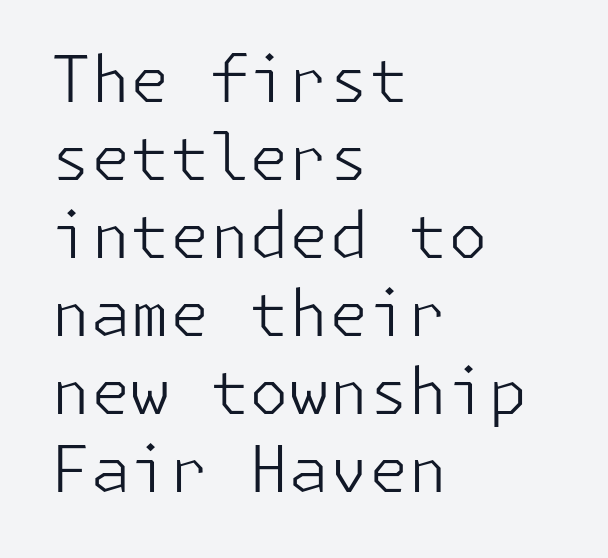
Q: Is the text bold? A: No.
Q: Is the text italic (slanted)? A: No, it is upright.
Q: Is the typeface a serif or a sans-serif typeface? A: Sans-serif.
Q: Is the text underlined? A: No.
Q: How is the paragraph aligned? A: Left-aligned.
Q: Is the spacing between letters normal or unusually wide? A: Normal.
Q: Width (condensed, normal, or wide)? A: Normal.
Q: Stroke contrast? A: Low.
Q: x-height? A: Medium.
